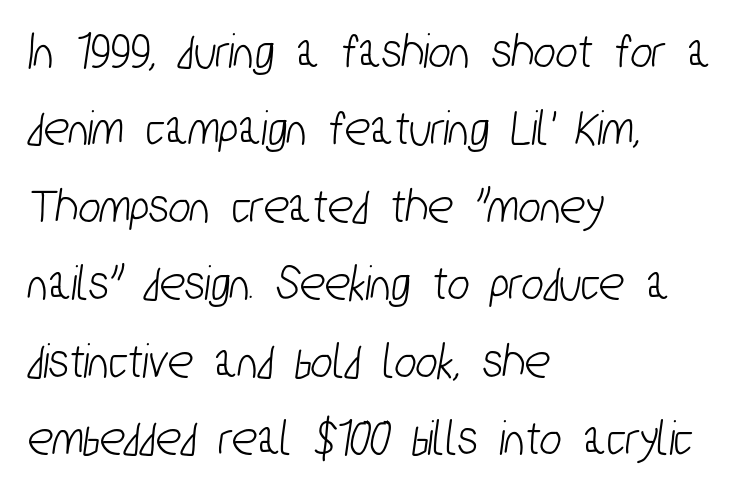
Q: Is the typeface a serif or a sans-serif typeface? A: Sans-serif.
Q: Is the text underlined? A: No.
Q: How is the paragraph aligned? A: Left-aligned.
Q: Is the spacing between letters normal or unusually wide? A: Normal.
Q: Is the spacing between lines tight, normal or loose? A: Normal.
Q: Width (condensed, normal, or wide)? A: Condensed.
Q: Stroke contrast? A: Low.
Q: x-height? A: Medium.
Q: Monospaced? A: No.
